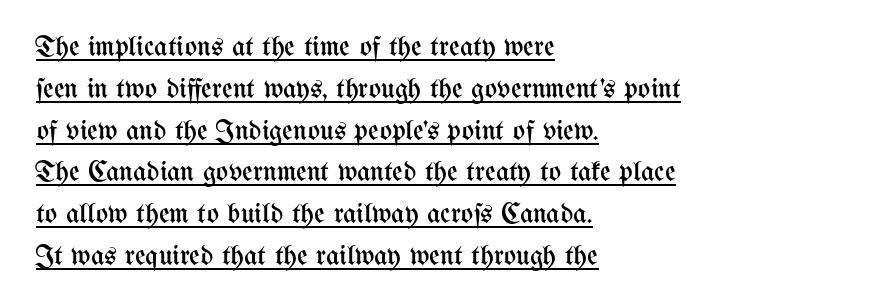
The image shows 29 px regular-weight, condensed type, upright; set left-aligned, normal line spacing (1.44x), normal letter spacing, underlined; medium stroke contrast and a medium x-height.
